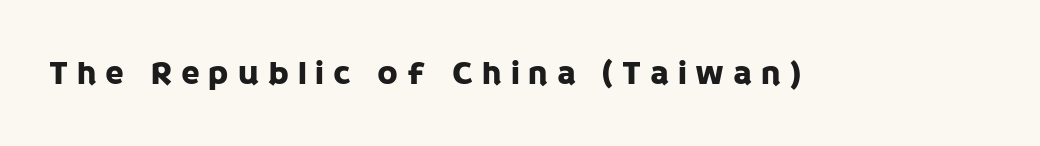
The image shows 34 px sans-serif type, upright; set unusually wide letter spacing (+0.26 em), not underlined; low stroke contrast and a large x-height.
